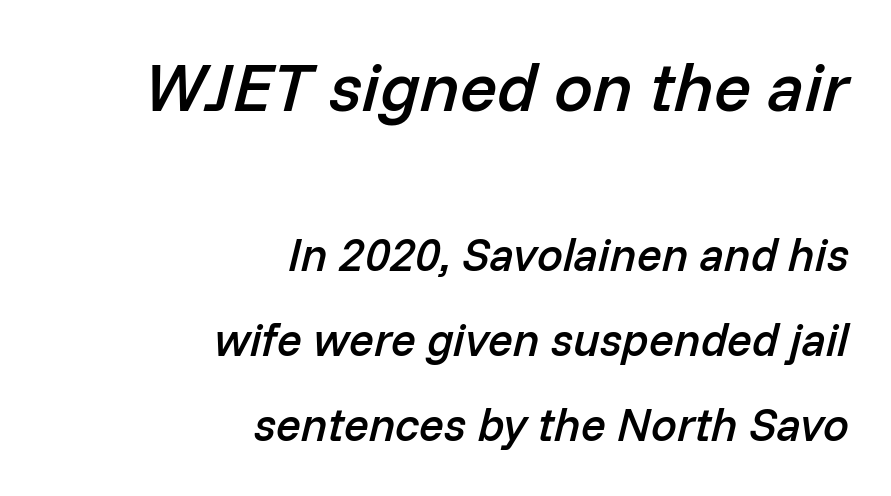
The image shows 69 px semibold type, italic (leaning right); set right-aligned, line spacing 1.85x, normal letter spacing, not underlined; the first (top) block is 1.5x larger; low stroke contrast and a medium x-height.
